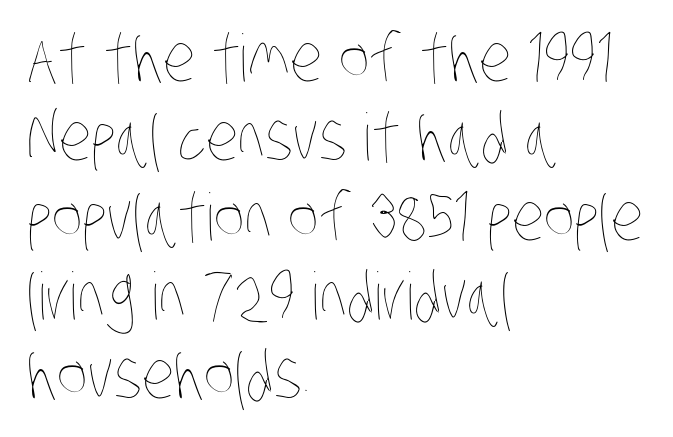
Q: Is the text bold? A: No.
Q: Is the text underlined? A: No.
Q: How is the paragraph aligned? A: Left-aligned.
Q: Is the spacing between letters normal or unusually wide? A: Normal.
Q: Width (condensed, normal, or wide)? A: Condensed.
Q: Stroke contrast? A: Low.
Q: x-height? A: Large.
Q: Monospaced? A: No.
